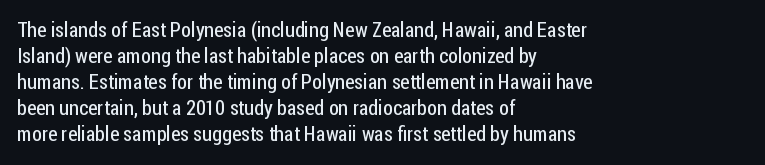
{"italic": "no", "bold": "no", "underline": "no", "align": "left", "line_spacing_ratio": 1.24, "letter_spacing": "normal", "letter_spacing_em": 0.0, "glyph_px": 21}
